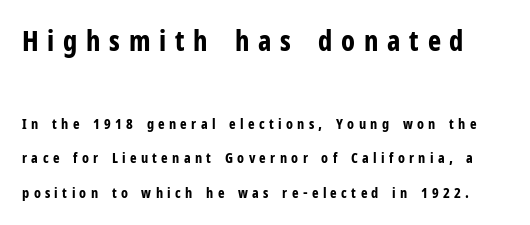
The image shows 28 px bold, condensed sans-serif type, upright; set loose line spacing (2.47x), unusually wide letter spacing (+0.31 em), not underlined; the first (top) block is 2.0x larger; low stroke contrast and a medium x-height.
